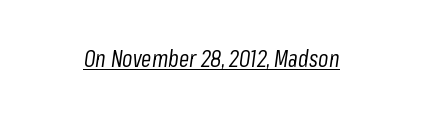
The image shows 23 px text type, italic (leaning right); set normal letter spacing, underlined.
